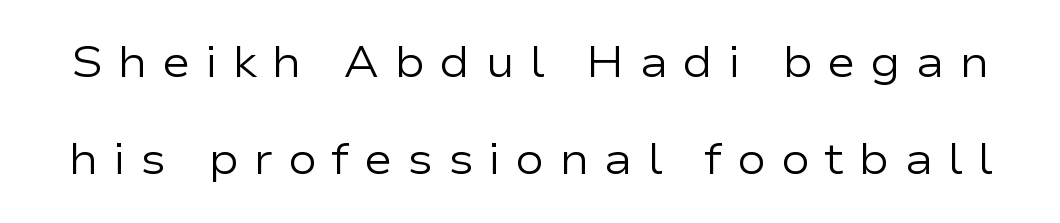
{"serif": "no", "italic": "no", "bold": "no", "weight": "regular", "width": "wide", "stroke_contrast": "low", "x_height": "medium", "monospaced": "no", "underline": "no", "line_spacing": "loose", "line_spacing_ratio": 2.25, "letter_spacing": "wide", "letter_spacing_em": 0.34, "glyph_px": 43}
